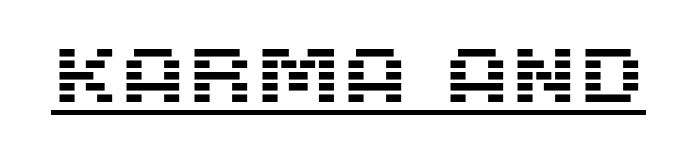
Q: Is the text italic (slanted)? A: No, it is upright.
Q: Is the typeface a serif or a sans-serif typeface? A: Sans-serif.
Q: Is the text underlined? A: Yes.
Q: Is the spacing between letters normal or unusually wide? A: Normal.
Q: Width (condensed, normal, or wide)? A: Normal.
Q: Stroke contrast? A: Medium.
Q: x-height? A: Large.
Q: Monospaced? A: No.
